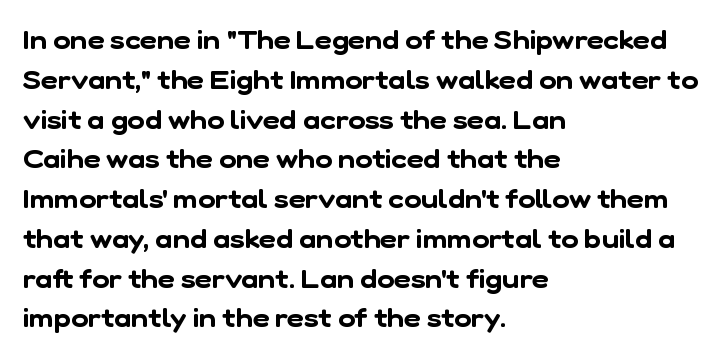
{"underline": "no", "align": "left", "line_spacing": "normal", "line_spacing_ratio": 1.53, "letter_spacing": "normal", "letter_spacing_em": 0.0, "glyph_px": 26}
